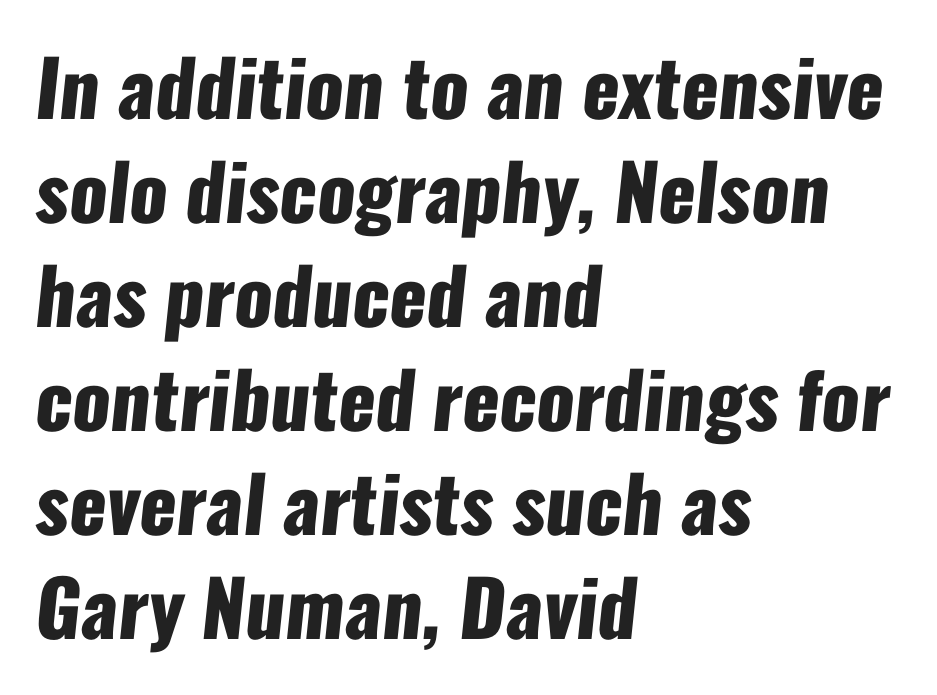
Casual observation: everything's shoved over to the left. Regarding serifs, this sample does without them. Caption: standard tracking, unaltered. Beneath every word, the page is bare. Does the weight exceed regular? Yes, all the way to bold. Here the designer chose a conventional face with non-uniform glyph widths.
